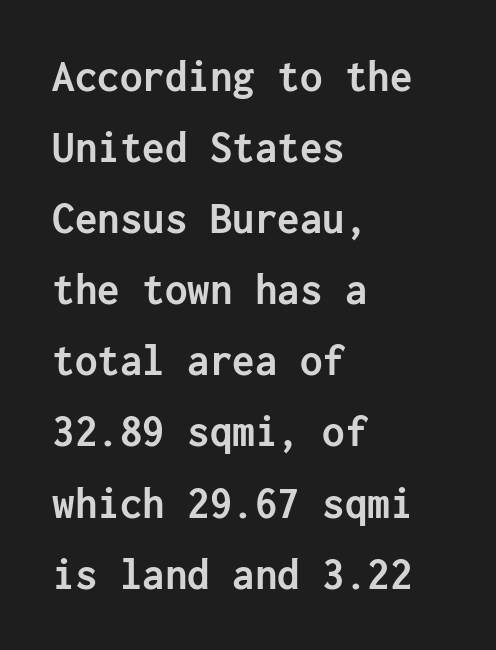
{"serif": "no", "italic": "no", "bold": "yes", "weight": "semibold", "width": "normal", "stroke_contrast": "low", "x_height": "medium", "underline": "no", "align": "left", "line_spacing": "normal", "line_spacing_ratio": 1.58, "letter_spacing": "normal", "letter_spacing_em": 0.0, "glyph_px": 45}
